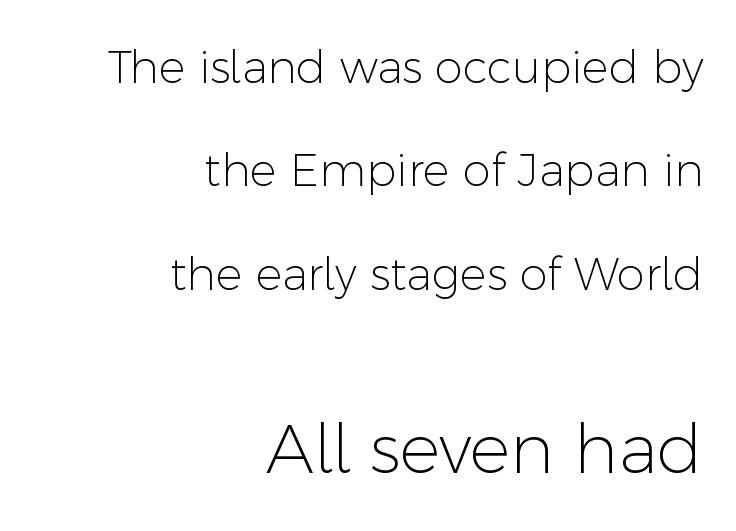
Q: Is the text bold? A: No.
Q: Is the text italic (slanted)? A: No, it is upright.
Q: Is the typeface a serif or a sans-serif typeface? A: Sans-serif.
Q: Is the text underlined? A: No.
Q: How is the paragraph aligned? A: Right-aligned.
Q: Is the spacing between letters normal or unusually wide? A: Normal.
Q: Is the spacing between lines tight, normal or loose? A: Loose.
Q: Which block of text is set in a larger size, the first (top) or the second (bottom)? A: The second (bottom) one.
Q: Width (condensed, normal, or wide)? A: Normal.
Q: Stroke contrast? A: Low.
Q: x-height? A: Medium.
Q: Monospaced? A: No.
